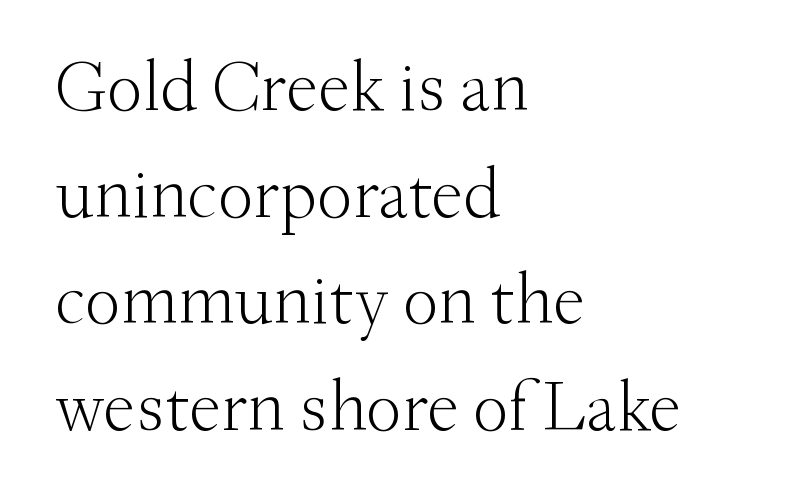
The image shows 72 px light serif type, upright; set left-aligned, normal line spacing (1.48x), normal letter spacing, not underlined; medium stroke contrast and a small x-height.
